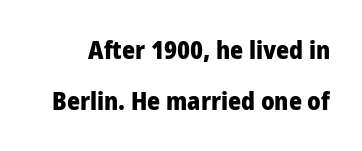
The image shows 25 px bold type, upright; set loose line spacing (2.06x), normal letter spacing, not underlined.
